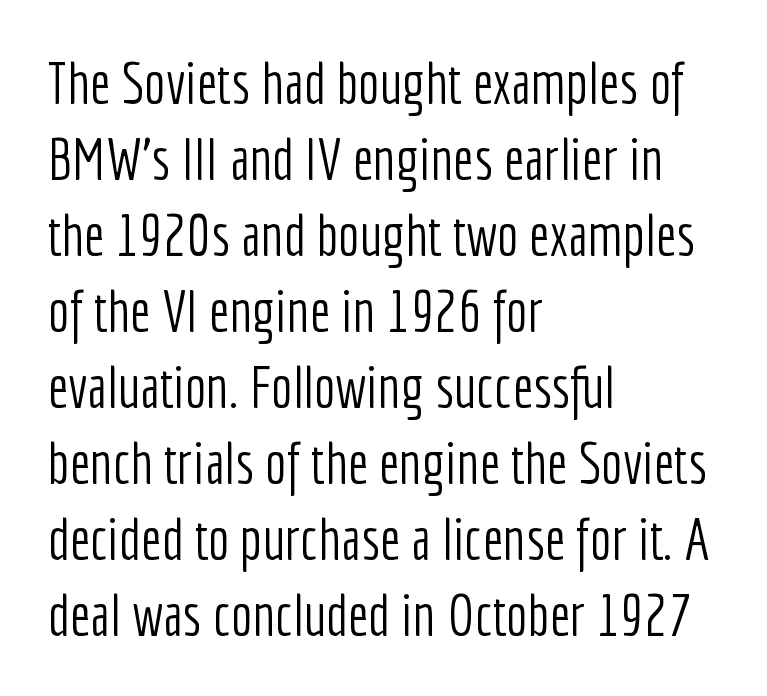
The image shows 58 px light, condensed sans-serif type, upright; set left-aligned, normal line spacing (1.31x), normal letter spacing, not underlined; low stroke contrast and a medium x-height.
